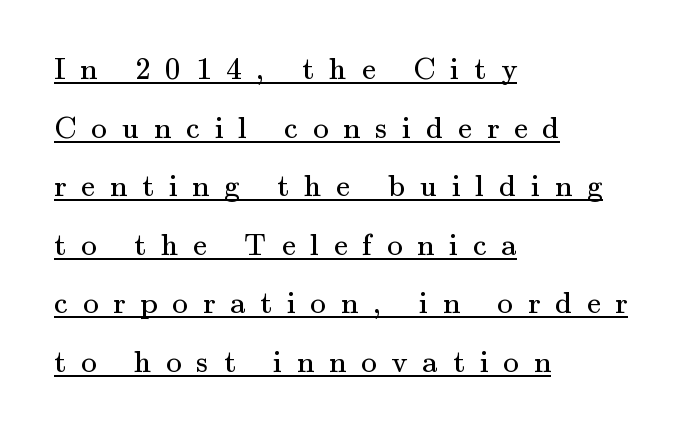
The paragraph shown leans on its left margin. Has an underline been added? It has. Stroke thickness stays within the range of a standard reading face or lighter. Posture: vertical.
